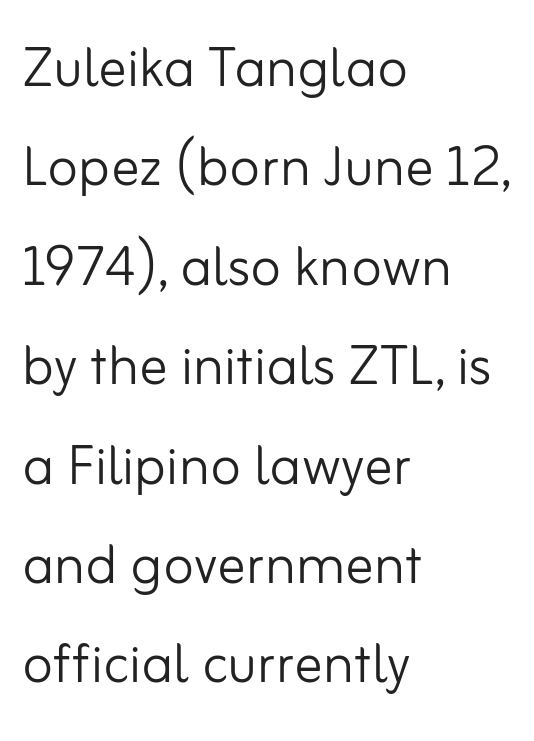
The rendering uses a moderate line-height, typical for paragraphs. Classification — sans serif. Weight: regular or lighter. The words here are not underlined. Which margin do the lines hug? The left one — the right edge is uneven.
